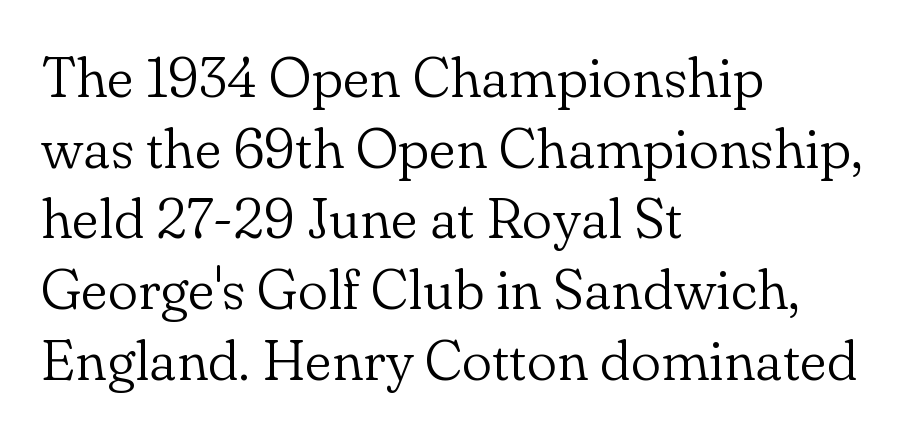
{"serif": "yes", "italic": "no", "bold": "no", "weight": "light", "width": "normal", "stroke_contrast": "low", "x_height": "small", "monospaced": "no", "underline": "no", "align": "left", "line_spacing_ratio": 1.24, "letter_spacing": "normal", "letter_spacing_em": 0.0, "glyph_px": 57}
